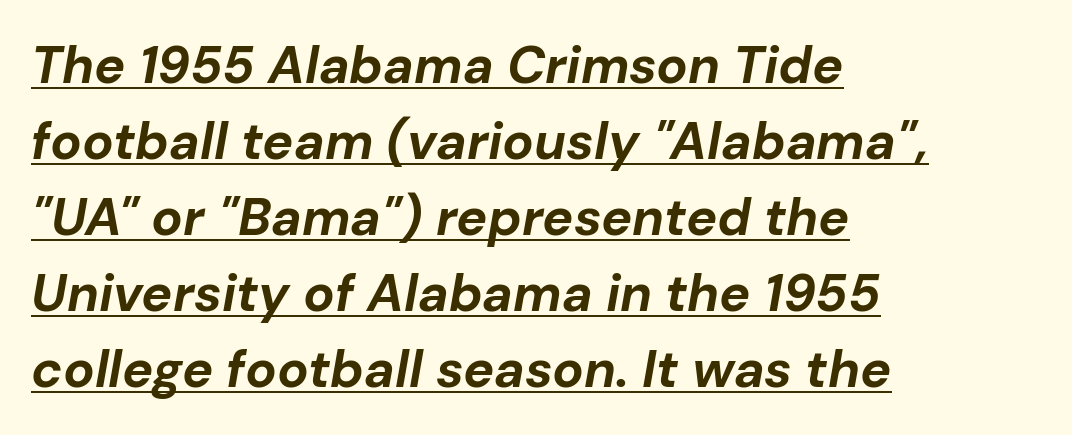
{"italic": "yes", "lean": "right", "slant_degrees": 10, "bold": "yes", "weight": "bold", "width": "normal", "stroke_contrast": "low", "x_height": "medium", "monospaced": "no", "underline": "yes", "align": "left", "line_spacing": "normal", "line_spacing_ratio": 1.46, "letter_spacing": "normal", "letter_spacing_em": 0.0, "glyph_px": 52}
